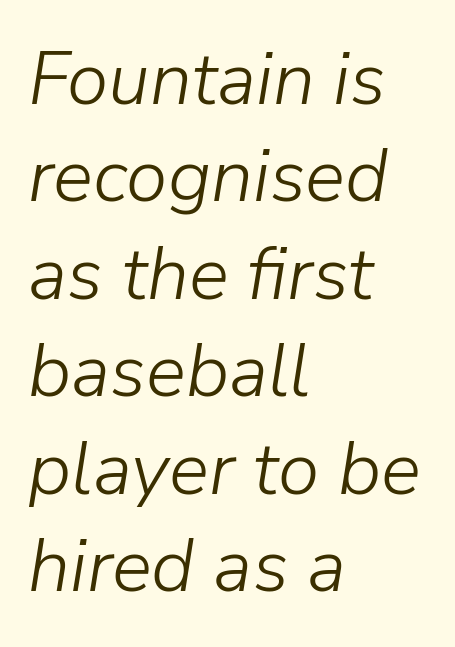
Successive baselines arrive at the customary interval. The lines are quadded left. Here the designer chose a conventional face with non-uniform glyph widths. Designer's note — italics engaged.
